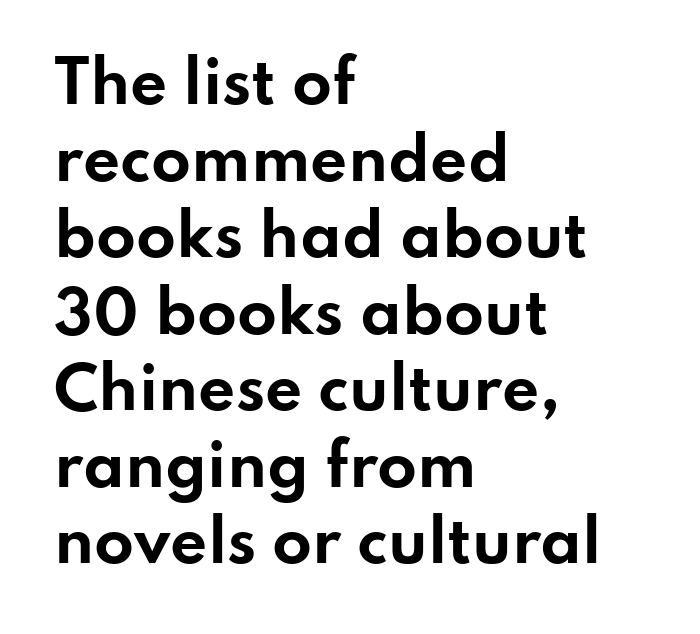
The specimen omits any rule beneath the text block's lines. Leading: standard. To sum up the face: it is a sans, with no serifs. Tracking here is standard; glyphs follow each other at the usual distance. The rag falls on the right side of this text block. A typesetter would mark this as roman, not italic.
